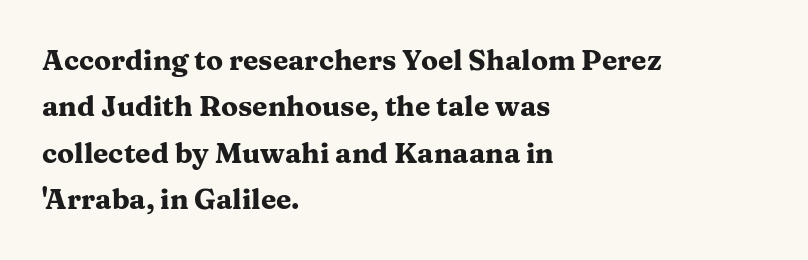
The image shows 28 px heavy, wide serif type, upright; set left-aligned, normal line spacing (1.66x), normal letter spacing, not underlined; medium stroke contrast and a medium x-height.
